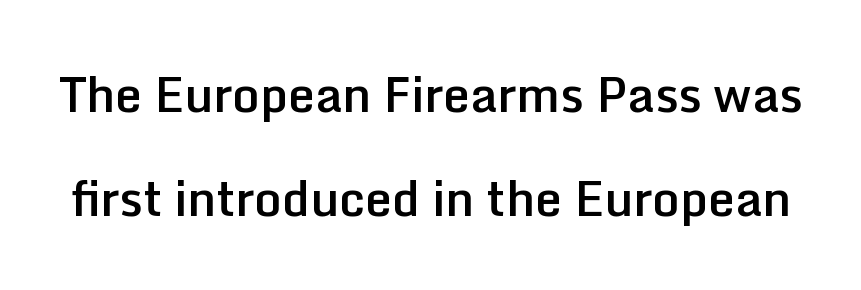
{"serif": "no", "italic": "no", "bold": "semi", "weight": "semibold", "width": "normal", "stroke_contrast": "low", "x_height": "medium", "monospaced": "no", "underline": "no", "line_spacing": "loose", "line_spacing_ratio": 2.17, "letter_spacing": "normal", "letter_spacing_em": 0.0, "glyph_px": 48}
